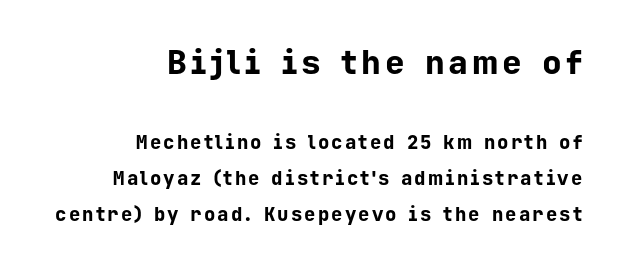
{"serif": "no", "italic": "no", "bold": "yes", "weight": "bold", "width": "normal", "stroke_contrast": "low", "x_height": "medium", "monospaced": "yes", "underline": "no", "align": "right", "line_spacing": "loose", "line_spacing_ratio": 1.9, "larger_block": "first", "size_ratio": 1.74, "glyph_px": 33}
